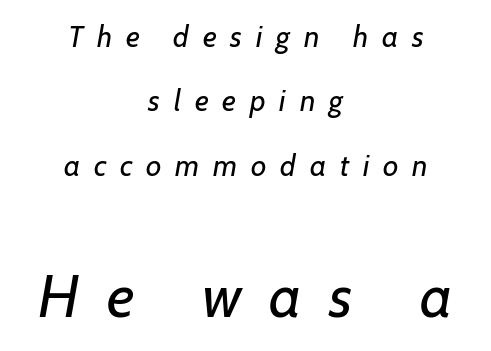
The letterforms sit at book weight or below. Note the varied advance widths — an 'i' is clearly narrower than an 'm'. One-word summary of the alignment: center. Each word looks stretched out because of the extra space between its letters. It's the slanting kind of type. Reading top to bottom, the characters get bigger at the block break.
